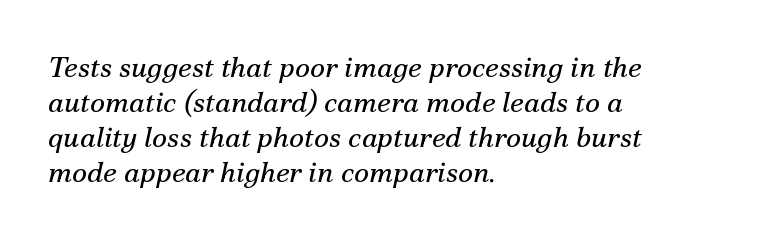
Q: Is the text bold? A: No.
Q: Is the text italic (slanted)? A: Yes, it leans right by about 12 degrees.
Q: Is the typeface a serif or a sans-serif typeface? A: Serif.
Q: Is the text underlined? A: No.
Q: How is the paragraph aligned? A: Left-aligned.
Q: Is the spacing between letters normal or unusually wide? A: Normal.
Q: Width (condensed, normal, or wide)? A: Normal.
Q: Stroke contrast? A: Medium.
Q: x-height? A: Small.
Q: Monospaced? A: No.
